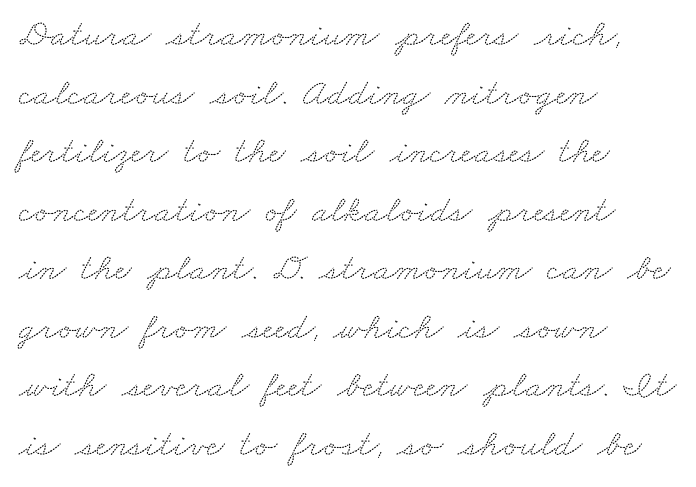
{"serif": "yes", "width": "wide", "stroke_contrast": "medium", "x_height": "small", "monospaced": "no", "underline": "no", "align": "left", "line_spacing": "normal", "line_spacing_ratio": 1.54, "letter_spacing": "normal", "letter_spacing_em": 0.0, "glyph_px": 38}
